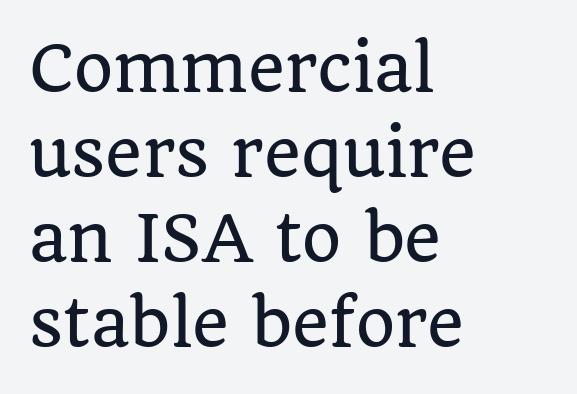
Each row of text sits above clean, open space. Reading down the block, your eye returns to a fixed left position each line. Varying glyph widths throughout — classic text-font behaviour. The rendering keeps characters at their native spacing. This is roman type, the default non-slanted kind.
